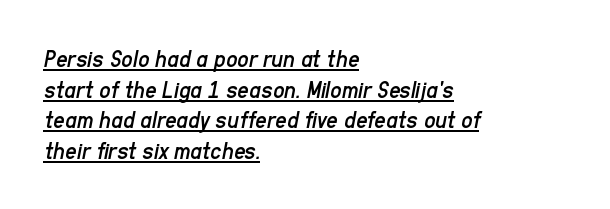
The image shows 25 px text type, italic (leaning right); set left-aligned, line spacing 1.23x, normal letter spacing, underlined.
